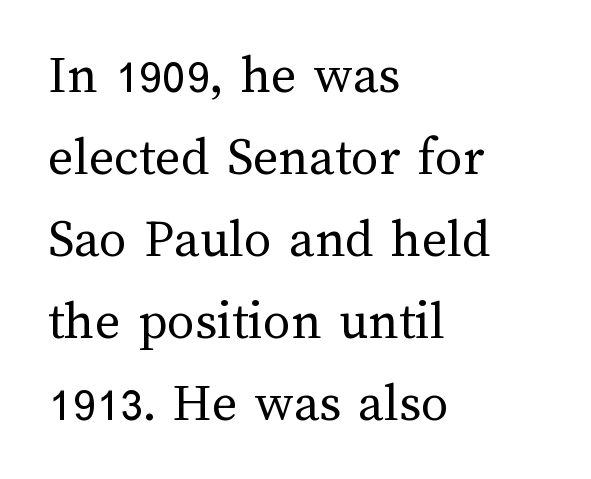
The image shows 55 px regular-weight type, upright; set left-aligned, normal line spacing (1.49x), normal letter spacing, not underlined; medium stroke contrast and a medium x-height.
